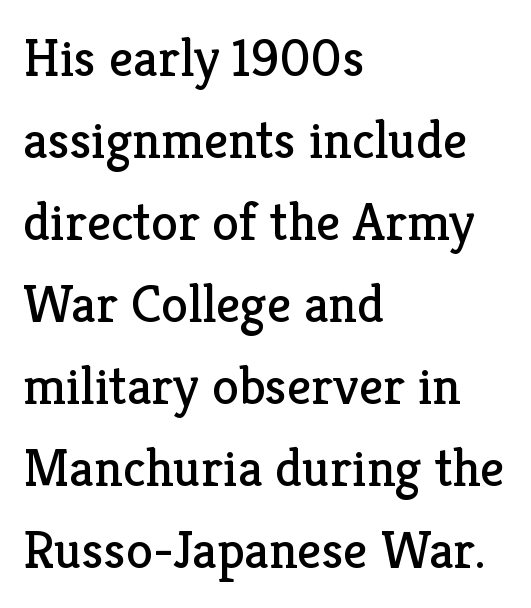
{"serif": "yes", "italic": "no", "bold": "no", "weight": "regular", "width": "normal", "stroke_contrast": "low", "x_height": "medium", "monospaced": "no", "underline": "no", "align": "left", "line_spacing": "normal", "line_spacing_ratio": 1.52, "letter_spacing": "normal", "letter_spacing_em": 0.0, "glyph_px": 54}
